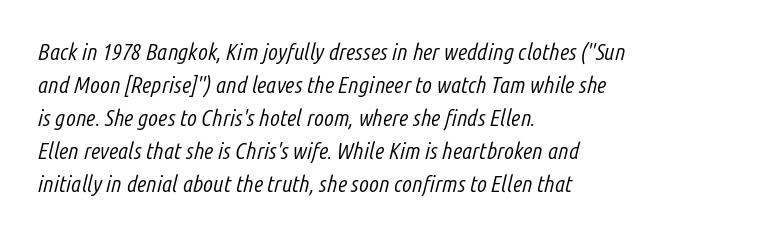
The image shows 23 px text type, italic (leaning right); set left-aligned, normal line spacing (1.43x), normal letter spacing, not underlined.
